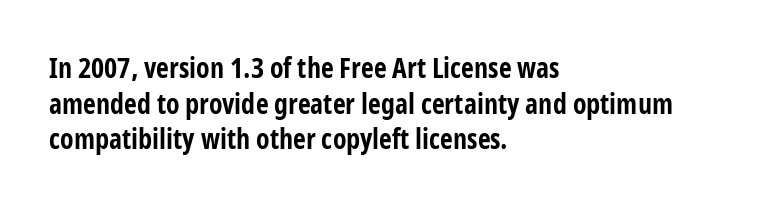
The image shows 28 px bold, condensed sans-serif type, upright; set left-aligned, normal line spacing (1.27x), normal letter spacing, not underlined; low stroke contrast and a medium x-height.
